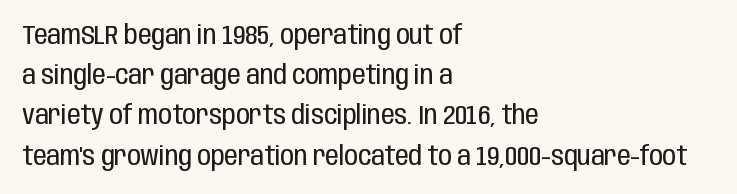
{"italic": "no", "bold": "no", "underline": "no", "align": "left", "line_spacing": "normal", "line_spacing_ratio": 1.49, "letter_spacing": "normal", "letter_spacing_em": 0.0, "glyph_px": 27}
